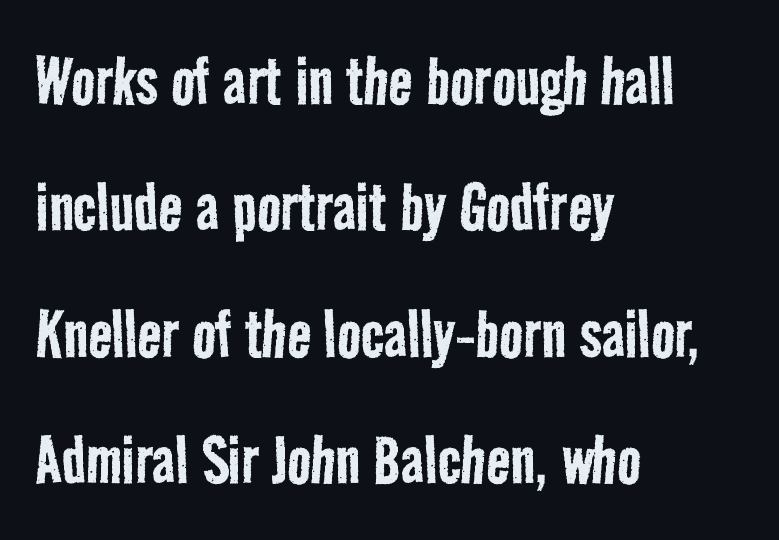
{"serif": "no", "bold": "no", "weight": "regular", "width": "condensed", "stroke_contrast": "low", "x_height": "medium", "monospaced": "no", "underline": "no", "align": "left", "line_spacing": "normal", "line_spacing_ratio": 1.6, "letter_spacing": "normal", "letter_spacing_em": 0.0, "glyph_px": 79}
